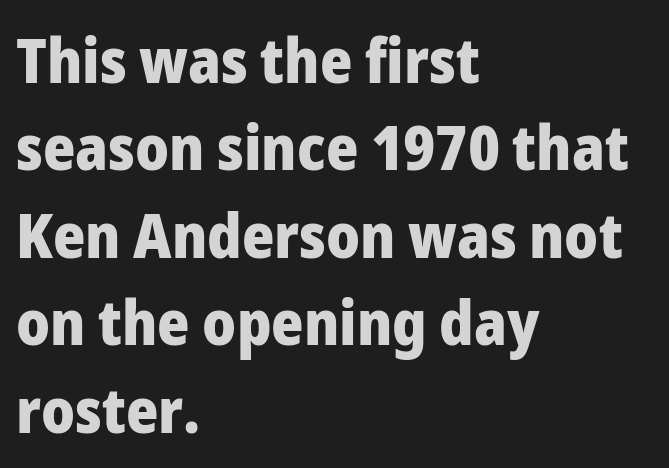
No feet cap the strokes, marking this as sans-serif type. The words here are not underlined. Ordinary non-slanted type is in use. Quick note: interline space is typical.
